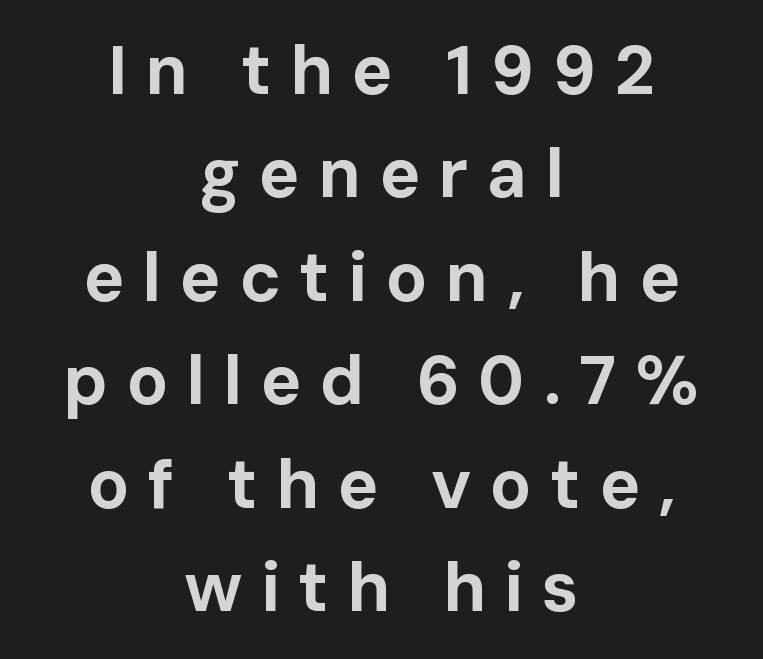
It's the straight-up-and-down kind of type. Each line is balanced around a shared central axis. As a designer I'd log this as weight 700, bold. Spacing verdict: proportional, widths tailored to each character. This rendering features lettering with no underline. The block of text has a typical density, with ordinary space between rows.
